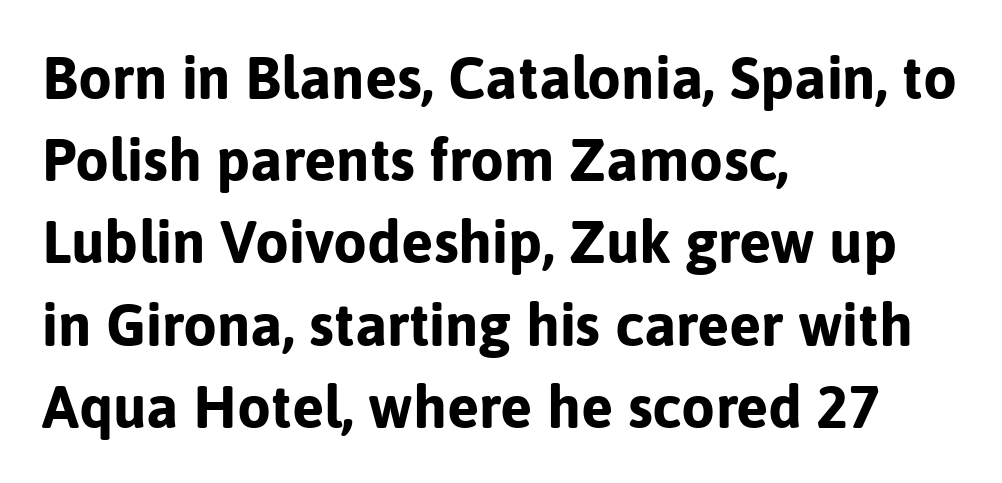
{"serif": "no", "italic": "no", "bold": "yes", "weight": "bold", "width": "normal", "stroke_contrast": "low", "x_height": "medium", "monospaced": "no", "underline": "no", "align": "left", "line_spacing": "normal", "line_spacing_ratio": 1.37, "letter_spacing": "normal", "letter_spacing_em": 0.0, "glyph_px": 60}
